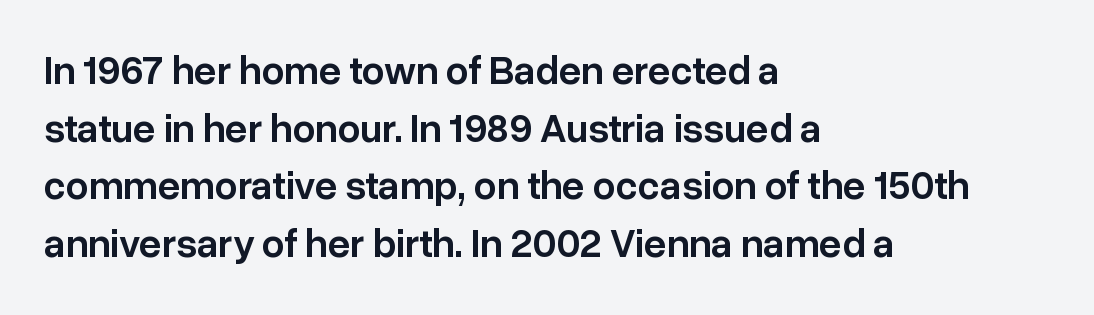
The image shows 40 px semibold sans-serif type, upright; set left-aligned, normal line spacing (1.44x), normal letter spacing, not underlined; low stroke contrast and a medium x-height.
